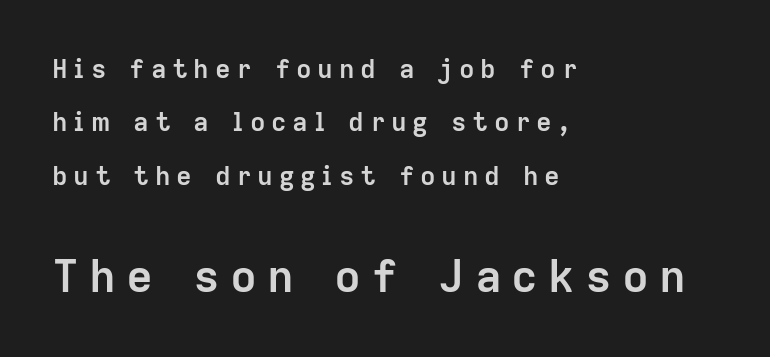
Q: Is the text bold? A: Yes.
Q: Is the text italic (slanted)? A: No, it is upright.
Q: Is the typeface a serif or a sans-serif typeface? A: Sans-serif.
Q: Is the text underlined? A: No.
Q: How is the paragraph aligned? A: Left-aligned.
Q: Is the spacing between letters normal or unusually wide? A: Unusually wide.
Q: Is the spacing between lines tight, normal or loose? A: Loose.
Q: Which block of text is set in a larger size, the first (top) or the second (bottom)? A: The second (bottom) one.
Q: Width (condensed, normal, or wide)? A: Normal.
Q: Stroke contrast? A: Low.
Q: x-height? A: Medium.
Q: Monospaced? A: No.
